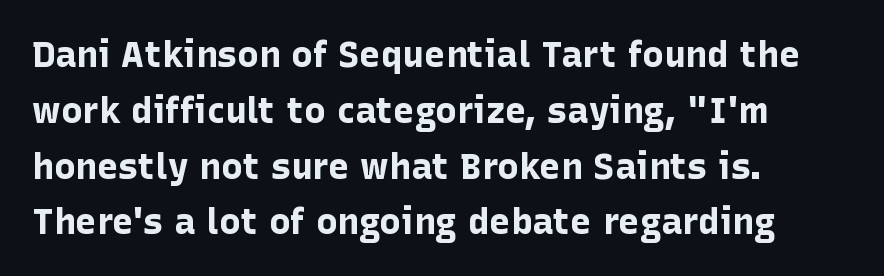
Q: Is the text bold? A: Yes.
Q: Is the text italic (slanted)? A: No, it is upright.
Q: Is the typeface a serif or a sans-serif typeface? A: Sans-serif.
Q: Is the text underlined? A: No.
Q: How is the paragraph aligned? A: Left-aligned.
Q: Is the spacing between letters normal or unusually wide? A: Normal.
Q: Is the spacing between lines tight, normal or loose? A: Normal.
Q: Width (condensed, normal, or wide)? A: Normal.
Q: Stroke contrast? A: Low.
Q: x-height? A: Medium.
Q: Monospaced? A: No.
